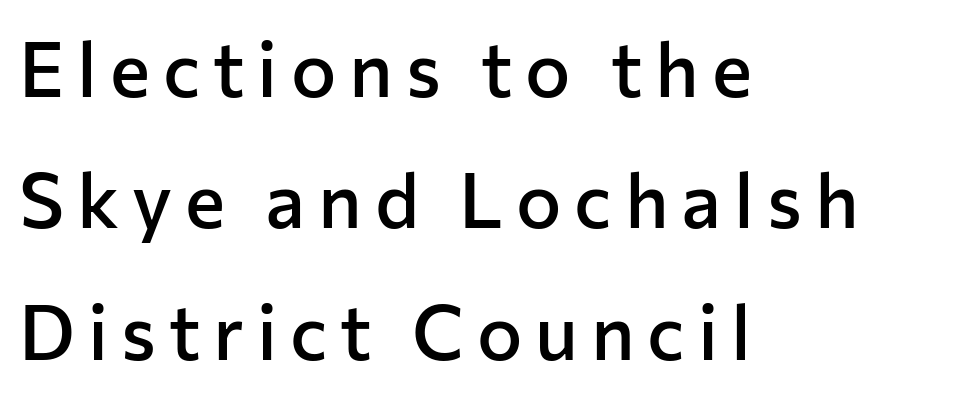
Q: Is the text bold? A: Semi-bold.
Q: Is the text italic (slanted)? A: No, it is upright.
Q: Is the typeface a serif or a sans-serif typeface? A: Sans-serif.
Q: Is the text underlined? A: No.
Q: How is the paragraph aligned? A: Left-aligned.
Q: Width (condensed, normal, or wide)? A: Normal.
Q: Stroke contrast? A: Low.
Q: x-height? A: Medium.
Q: Monospaced? A: No.
